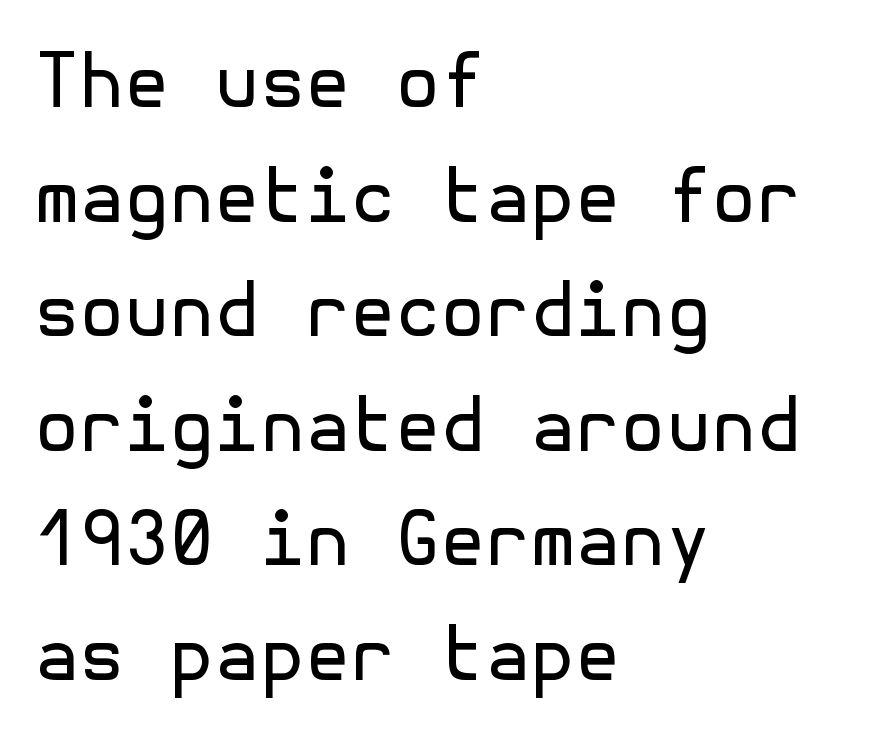
The image shows 73 px regular-weight sans-serif type, upright; set left-aligned, normal line spacing (1.57x), normal letter spacing, not underlined; a medium x-height.
